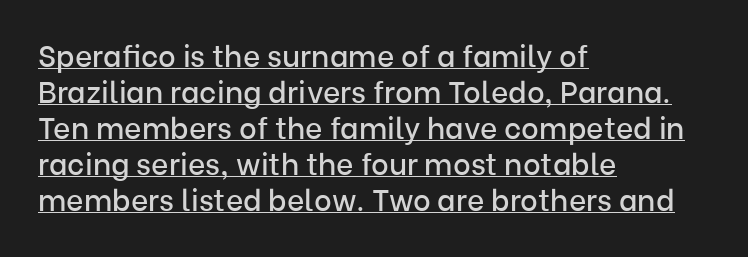
Q: Is the text italic (slanted)? A: No, it is upright.
Q: Is the typeface a serif or a sans-serif typeface? A: Sans-serif.
Q: Is the text underlined? A: Yes.
Q: How is the paragraph aligned? A: Left-aligned.
Q: Is the spacing between letters normal or unusually wide? A: Normal.
Q: Width (condensed, normal, or wide)? A: Normal.
Q: Stroke contrast? A: Low.
Q: x-height? A: Medium.
Q: Monospaced? A: No.
